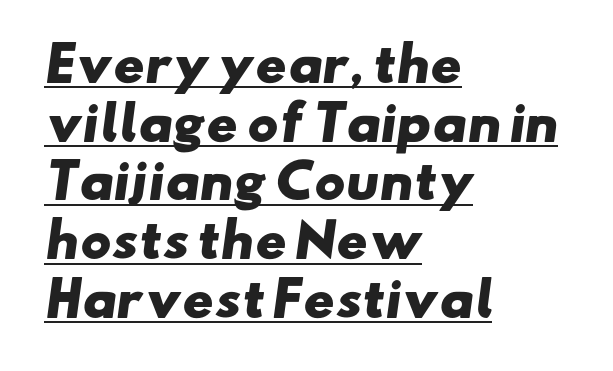
{"serif": "no", "bold": "yes", "weight": "heavy", "width": "wide", "stroke_contrast": "low", "x_height": "small", "monospaced": "no", "underline": "yes", "align": "left", "line_spacing": "normal", "line_spacing_ratio": 1.25, "letter_spacing": "normal", "letter_spacing_em": 0.0, "glyph_px": 47}
